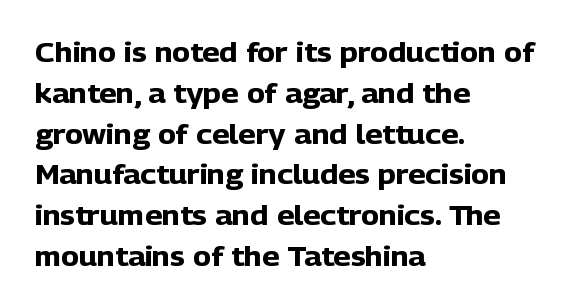
{"italic": "no", "bold": "yes", "underline": "no", "align": "left", "line_spacing": "normal", "line_spacing_ratio": 1.51, "letter_spacing": "normal", "letter_spacing_em": 0.0, "glyph_px": 27}
